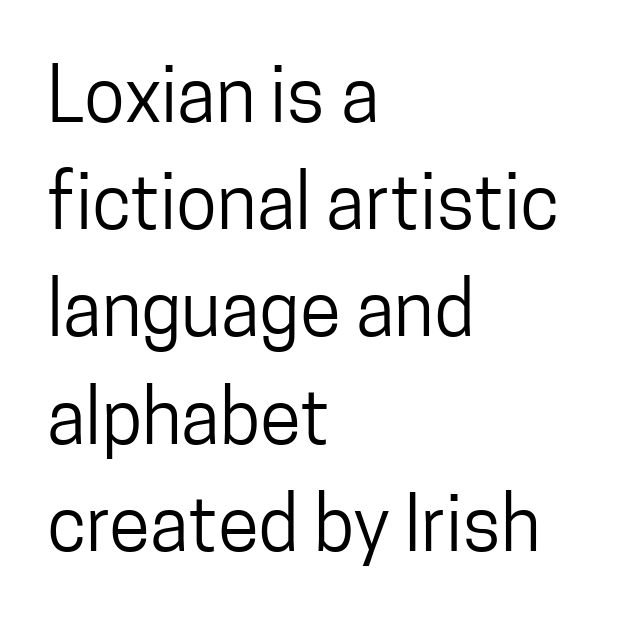
Q: Is the text bold? A: No.
Q: Is the text italic (slanted)? A: No, it is upright.
Q: Is the typeface a serif or a sans-serif typeface? A: Sans-serif.
Q: Is the text underlined? A: No.
Q: How is the paragraph aligned? A: Left-aligned.
Q: Is the spacing between letters normal or unusually wide? A: Normal.
Q: Is the spacing between lines tight, normal or loose? A: Normal.
Q: Width (condensed, normal, or wide)? A: Condensed.
Q: Stroke contrast? A: Low.
Q: x-height? A: Medium.
Q: Monospaced? A: No.
